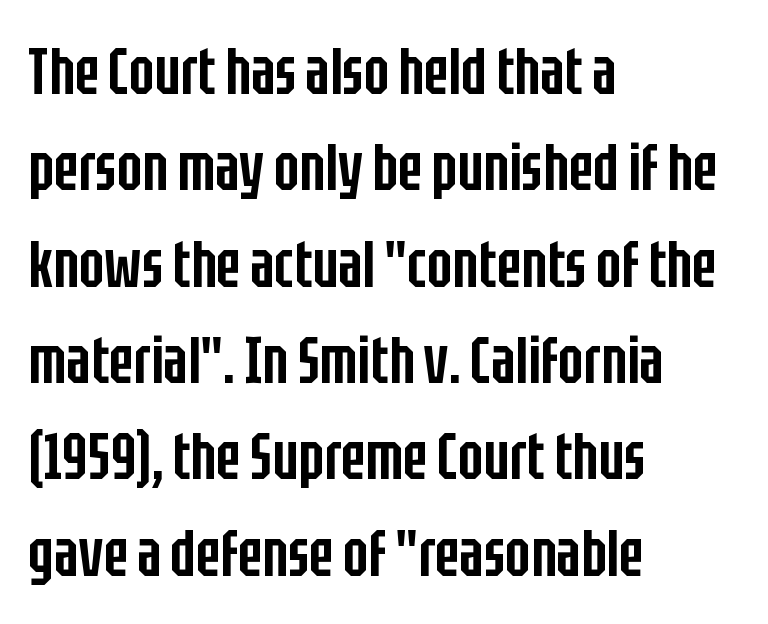
The image shows 66 px semibold, condensed sans-serif type, upright; set left-aligned, normal line spacing (1.46x), normal letter spacing, not underlined; low stroke contrast and a large x-height.
